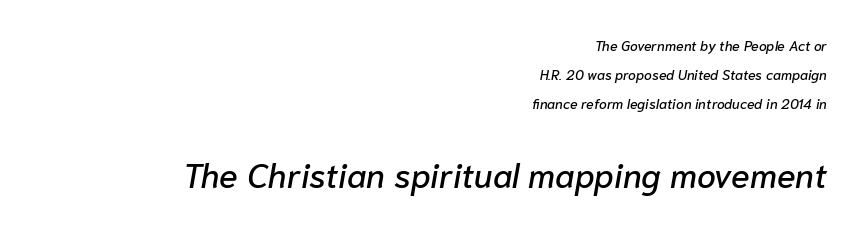
{"italic": "yes", "lean": "right", "slant_degrees": 10, "width": "normal", "stroke_contrast": "low", "x_height": "medium", "monospaced": "no", "underline": "no", "align": "right", "line_spacing": "loose", "line_spacing_ratio": 2.08, "letter_spacing": "normal", "letter_spacing_em": 0.0, "larger_block": "second", "size_ratio": 2.43, "glyph_px": 34}
